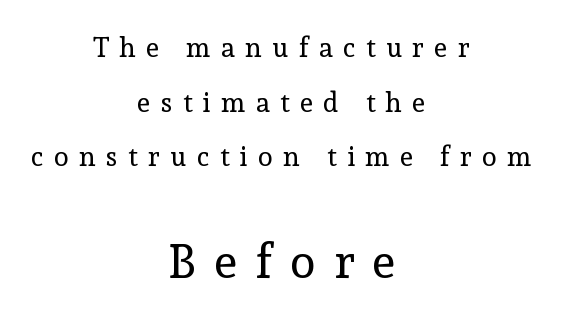
A serif font was chosen for this passage. Does extra space separate the letters? Yes, quite a lot of it. Notice the wide empty band between every row — that's loose leading. Is this a heavy cut? Hardly; it is regular or lighter. Check under the words: just untouched page.
